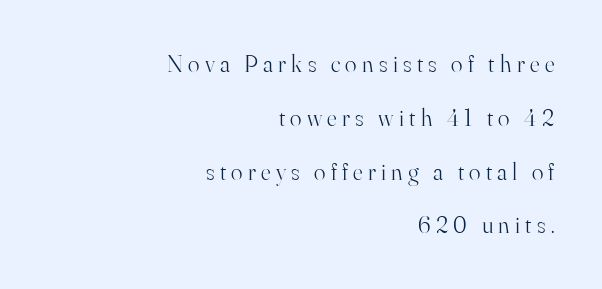
Q: Is the text bold? A: No.
Q: Is the text italic (slanted)? A: No, it is upright.
Q: Is the text underlined? A: No.
Q: How is the paragraph aligned? A: Right-aligned.
Q: Is the spacing between letters normal or unusually wide? A: Unusually wide.
Q: Is the spacing between lines tight, normal or loose? A: Loose.
